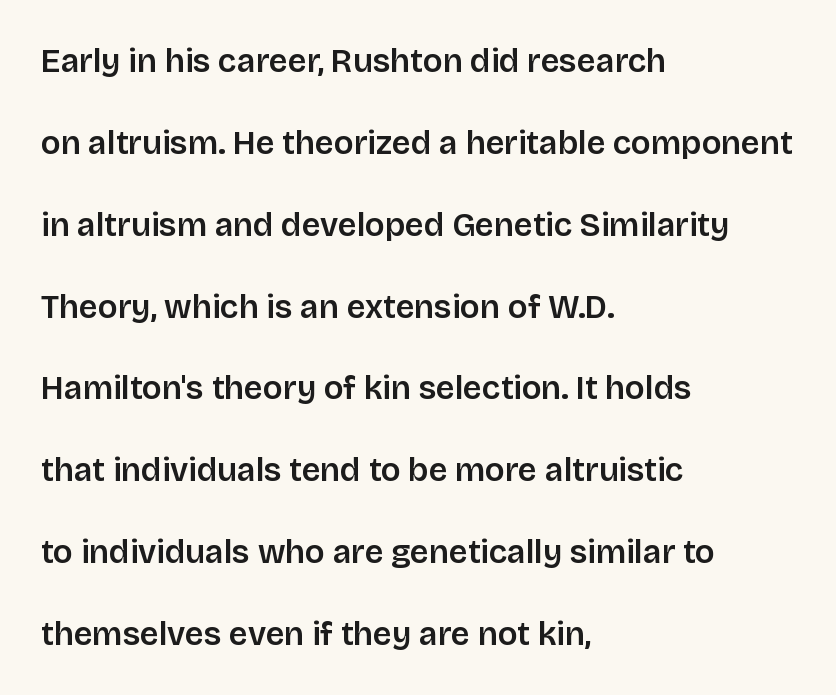
Q: Is the text bold? A: Semi-bold.
Q: Is the text italic (slanted)? A: No, it is upright.
Q: Is the typeface a serif or a sans-serif typeface? A: Sans-serif.
Q: Is the text underlined? A: No.
Q: How is the paragraph aligned? A: Left-aligned.
Q: Is the spacing between letters normal or unusually wide? A: Normal.
Q: Is the spacing between lines tight, normal or loose? A: Loose.
Q: Width (condensed, normal, or wide)? A: Normal.
Q: Stroke contrast? A: Low.
Q: x-height? A: Large.
Q: Monospaced? A: No.
